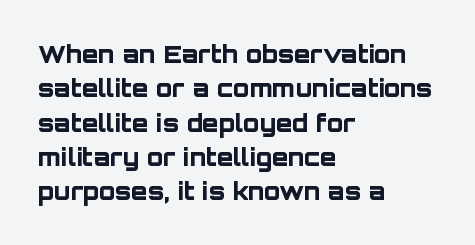
Q: Is the text bold? A: Yes.
Q: Is the text italic (slanted)? A: No, it is upright.
Q: Is the text underlined? A: No.
Q: How is the paragraph aligned? A: Left-aligned.
Q: Is the spacing between letters normal or unusually wide? A: Normal.
Q: Is the spacing between lines tight, normal or loose? A: Normal.
